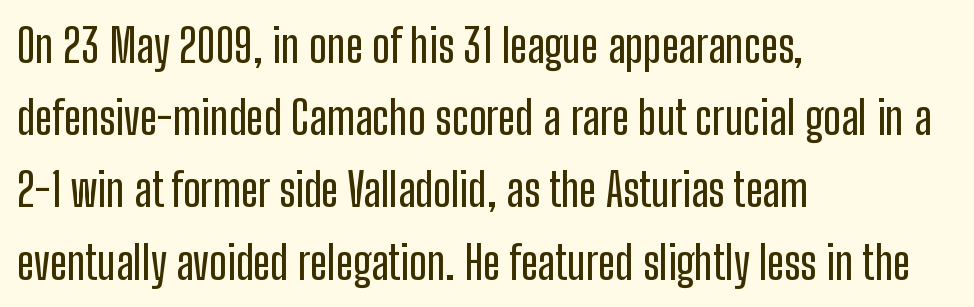
A typesetter would call this proportional, since set widths differ per character. These lines were composed using upright roman letters. The space directly below the letters is spotless. The paragraph has a hard left edge and a soft right edge. The passage shown stacks its lines at a standard gap. The rendering keeps characters at their native spacing.
